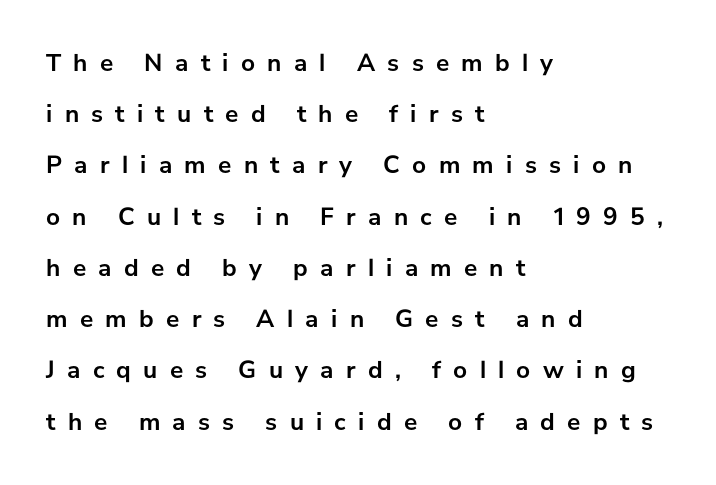
The image shows 25 px bold type, upright; set left-aligned, loose line spacing (2.05x), unusually wide letter spacing (+0.49 em), not underlined.
